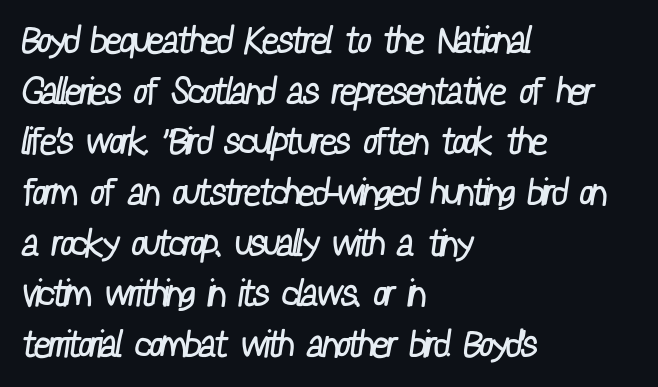
The image shows 37 px regular-weight, condensed sans-serif type; set left-aligned, normal line spacing (1.37x), normal letter spacing, not underlined; low stroke contrast and a medium x-height.
